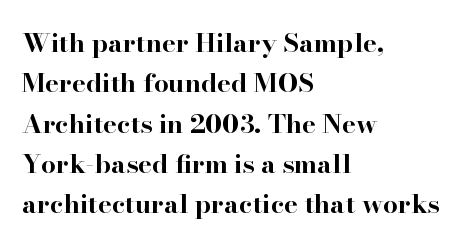
{"italic": "no", "bold": "yes", "underline": "no", "align": "left", "line_spacing": "normal", "line_spacing_ratio": 1.55, "letter_spacing": "normal", "letter_spacing_em": 0.0, "glyph_px": 26}
